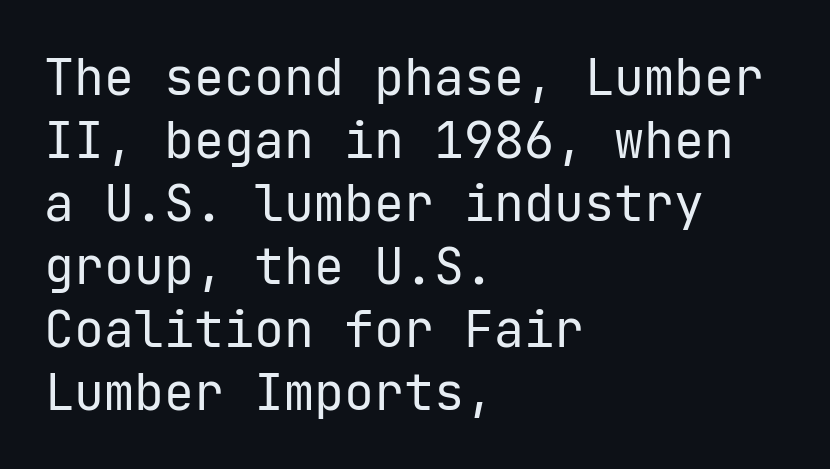
{"serif": "no", "italic": "no", "bold": "no", "weight": "regular", "width": "normal", "stroke_contrast": "low", "x_height": "medium", "underline": "no", "align": "left", "line_spacing": "normal", "line_spacing_ratio": 1.26, "letter_spacing": "normal", "letter_spacing_em": 0.0, "glyph_px": 50}
